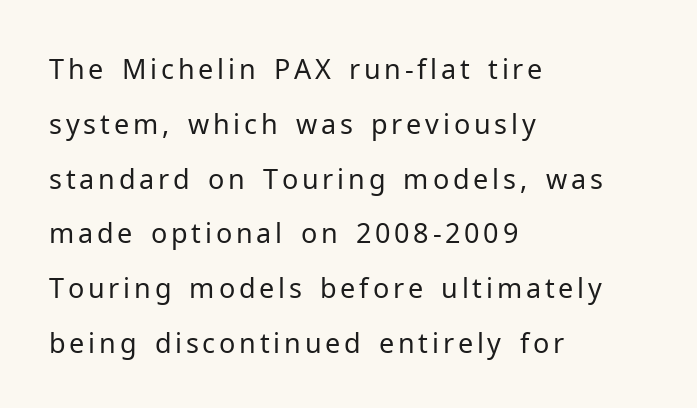
Q: Is the text bold? A: No.
Q: Is the text italic (slanted)? A: No, it is upright.
Q: Is the text underlined? A: No.
Q: How is the paragraph aligned? A: Left-aligned.
Q: Is the spacing between lines tight, normal or loose? A: Loose.
